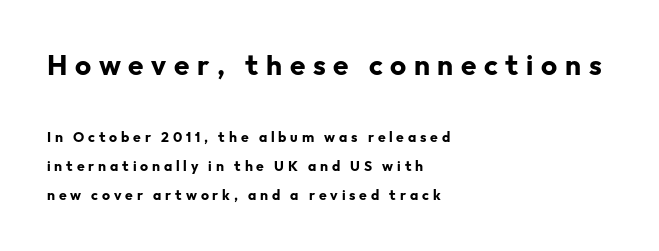
{"serif": "no", "italic": "no", "bold": "yes", "weight": "bold", "width": "normal", "stroke_contrast": "low", "x_height": "medium", "monospaced": "no", "underline": "no", "align": "left", "line_spacing": "loose", "line_spacing_ratio": 2.08, "letter_spacing": "wide", "letter_spacing_em": 0.27, "larger_block": "first", "size_ratio": 2.0, "glyph_px": 28}
